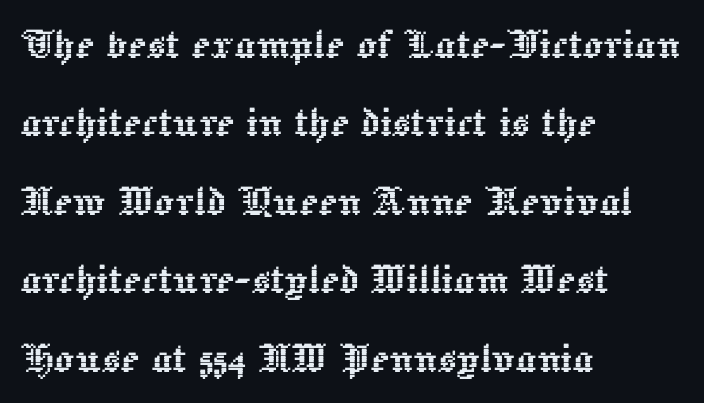
One-word summary of the alignment: left. Has an underline been added? It has not. This is the regular roman posture of the typeface. The designer left line spacing at the default. The type is set solid horizontally, with unmodified tracking.
